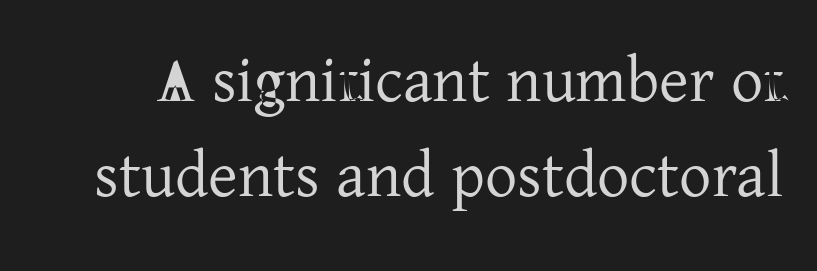
The image shows 64 px regular-weight serif type, upright; set normal line spacing (1.48x), normal letter spacing, not underlined; low stroke contrast and a medium x-height.
